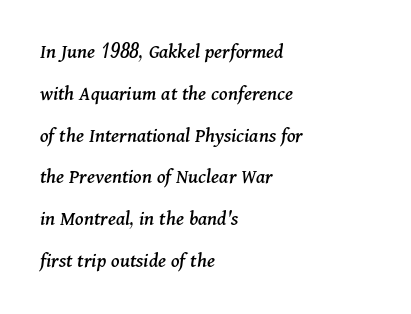
Q: Is the text italic (slanted)? A: Yes, it leans right by about 11 degrees.
Q: Is the text underlined? A: No.
Q: How is the paragraph aligned? A: Left-aligned.
Q: Is the spacing between letters normal or unusually wide? A: Normal.
Q: Is the spacing between lines tight, normal or loose? A: Loose.
